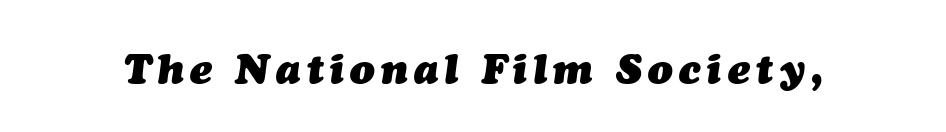
The passage shown leans; its letterforms are oblique. The letters are bold, with thick, heavy strokes. Proportional: the letters do not fall into vertical columns. Nobody drew a line under any word here.
